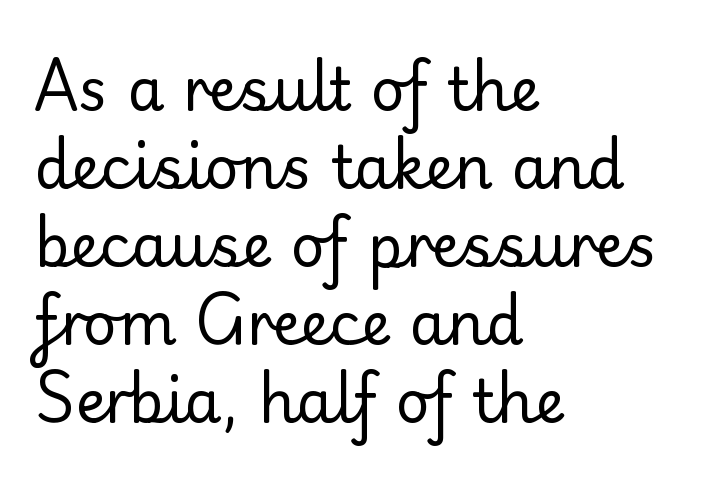
Standard letterfit; no display-style spreading of the glyphs. The letters advance in unequal steps, a hallmark of proportional type. The strokes are not fattened; the text isn't bold. Is this a sans? Yes — the strokes have no serifs. If you drew a line through each stem, it would be perfectly vertical.
